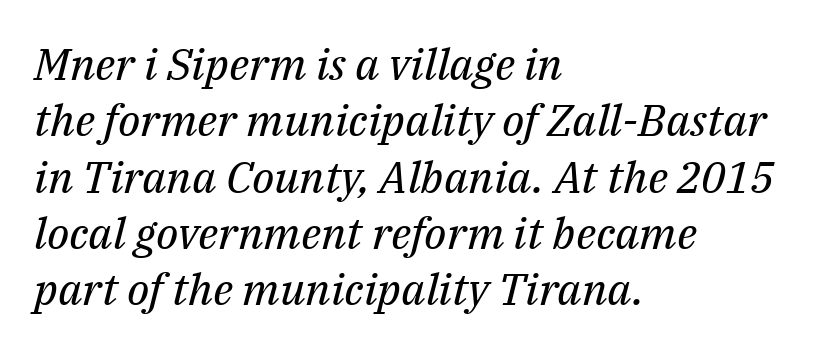
The image shows 44 px regular-weight serif type, italic (leaning right); set left-aligned, normal line spacing (1.28x), normal letter spacing, not underlined; medium stroke contrast and a medium x-height.
